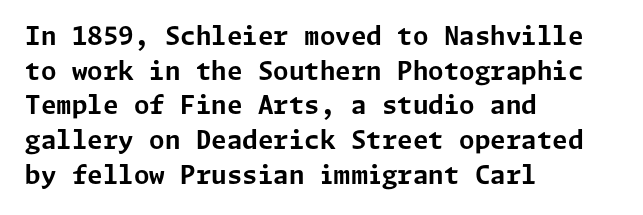
The type sits square on the baseline with zero lean. Summary of weight: heavy, a full bold. Rule under the text: the space is simply empty. Is the letter spacing exaggerated? No — it looks like the ordinary default.
